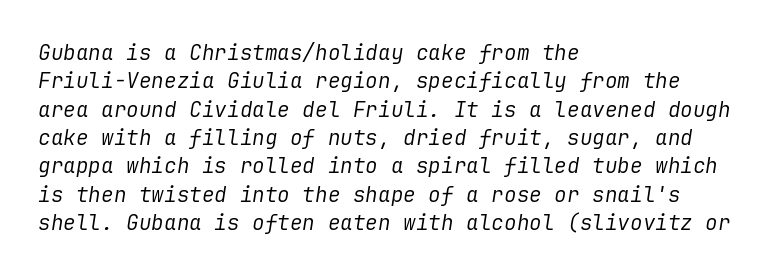
Q: Is the text bold? A: No.
Q: Is the text italic (slanted)? A: Yes, it leans right by about 9 degrees.
Q: Is the text underlined? A: No.
Q: How is the paragraph aligned? A: Left-aligned.
Q: Is the spacing between letters normal or unusually wide? A: Normal.
Q: Is the spacing between lines tight, normal or loose? A: Normal.
